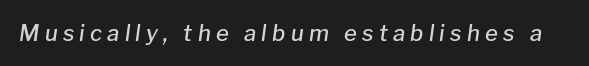
Characters follow at a spacing far wider than the type designer built in. Posture: slanted. Semibold letterforms, between regular and bold. A clean baseline with only descenders dipping below it.
